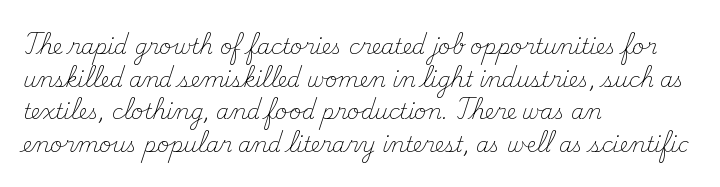
{"bold": "no", "underline": "no", "align": "left", "line_spacing": "normal", "line_spacing_ratio": 1.55, "letter_spacing": "normal", "letter_spacing_em": 0.0, "glyph_px": 21}
